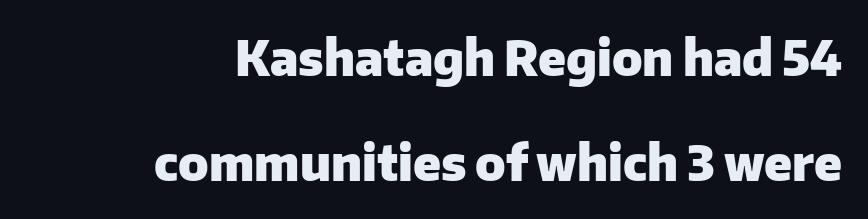
Q: Is the text bold? A: Yes.
Q: Is the text italic (slanted)? A: No, it is upright.
Q: Is the typeface a serif or a sans-serif typeface? A: Sans-serif.
Q: Is the text underlined? A: No.
Q: How is the paragraph aligned? A: Right-aligned.
Q: Is the spacing between letters normal or unusually wide? A: Normal.
Q: Is the spacing between lines tight, normal or loose? A: Loose.
Q: Width (condensed, normal, or wide)? A: Normal.
Q: Stroke contrast? A: Low.
Q: x-height? A: Medium.
Q: Monospaced? A: No.
